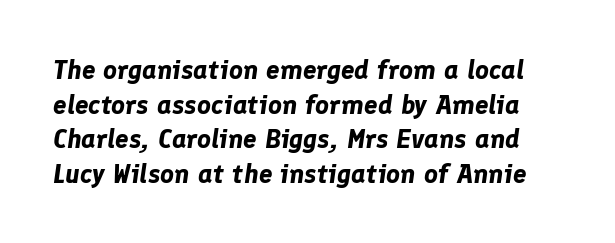
{"italic": "yes", "lean": "right", "slant_degrees": 8, "bold": "yes", "underline": "no", "line_spacing": "normal", "line_spacing_ratio": 1.28, "letter_spacing": "normal", "letter_spacing_em": 0.0, "glyph_px": 27}
